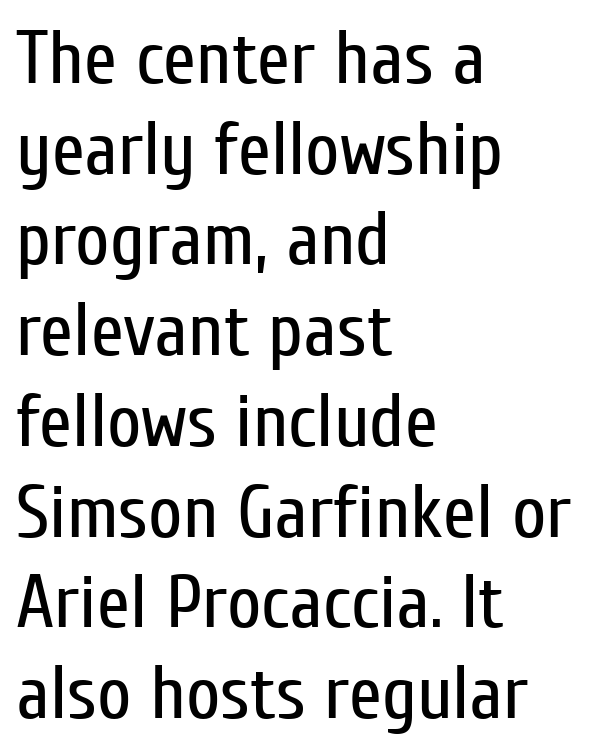
The face used here is proportionally spaced, like ordinary book or web type. Is the block centered? No — it sits flush against the left margin. Rule under the text: the space is simply empty. The line texture is even and compact thanks to regular tracking. You can tell from the bare stems that sans-serif type was used.
